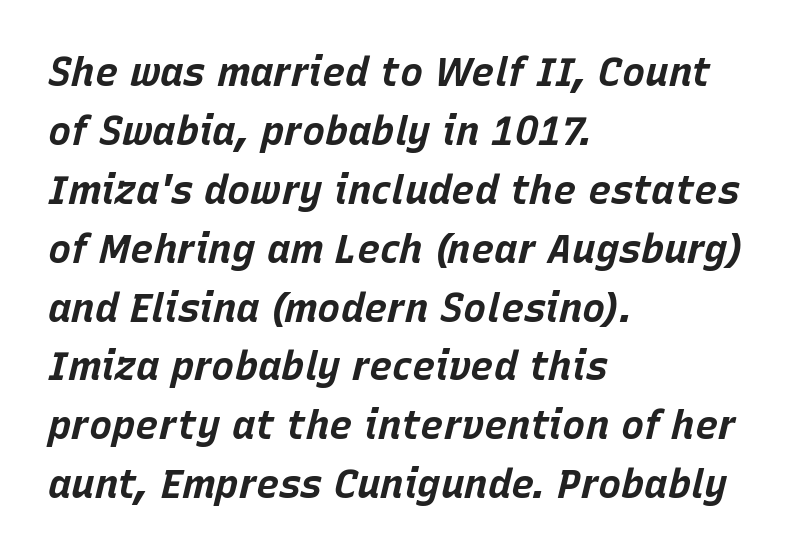
The image shows 39 px bold type, italic (leaning right); set left-aligned, normal line spacing (1.51x), normal letter spacing, not underlined; low stroke contrast and a large x-height.
